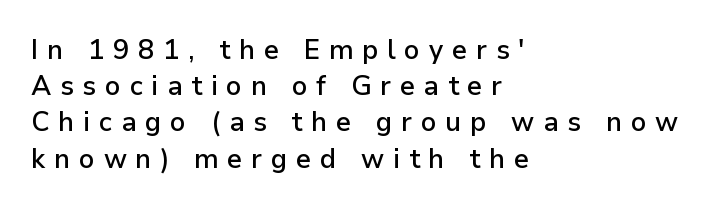
Q: Is the text bold? A: Semi-bold.
Q: Is the text italic (slanted)? A: No, it is upright.
Q: Is the text underlined? A: No.
Q: How is the paragraph aligned? A: Left-aligned.
Q: Is the spacing between letters normal or unusually wide? A: Unusually wide.
Q: Is the spacing between lines tight, normal or loose? A: Normal.
